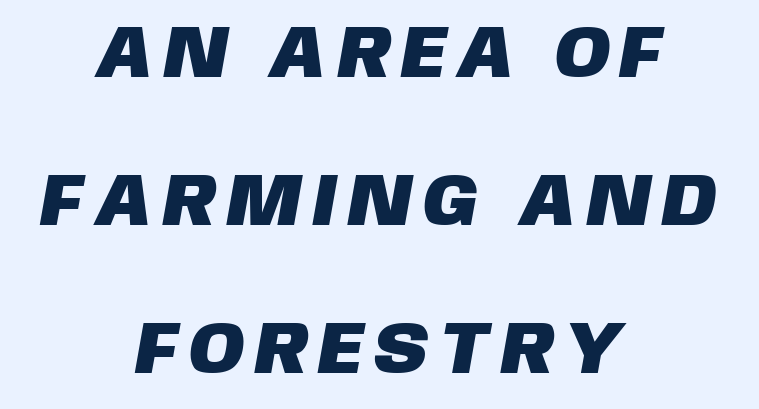
Decoration check: the copy has no underline. Quick note: interline space is abundant. Character widths vary here, with narrow letters taking less room than wide ones. No feet cap the strokes, marking this as sans-serif type.
